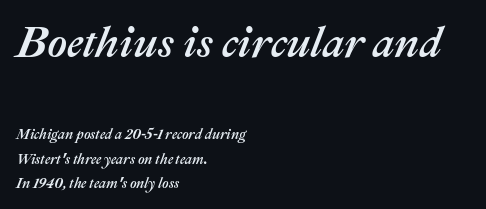
Notice how the stems are inclined rather than vertical — that's the hallmark of italics. Is the block centered? No — it sits flush against the left margin. Note the varied advance widths — an 'i' is clearly narrower than an 'm'. Compare the two chunks: the upper has the greater cap height.
